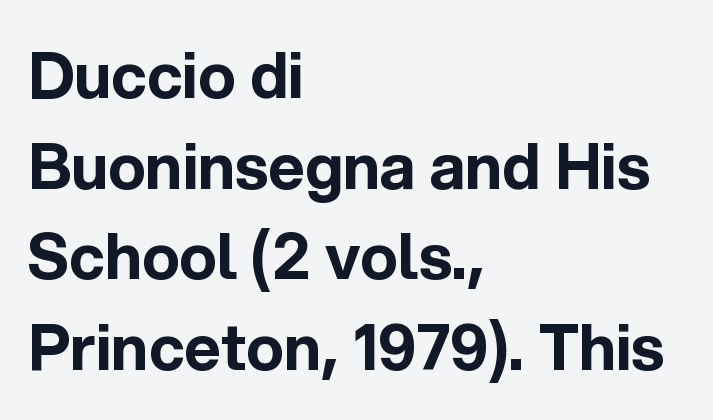
The image shows 63 px bold sans-serif type, upright; set left-aligned, normal line spacing (1.44x), normal letter spacing, not underlined; a medium x-height.
